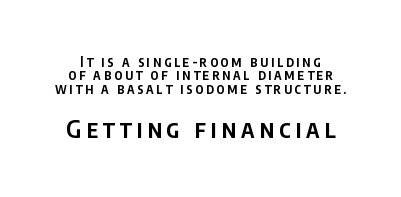
Each glyph is drawn with semibold strokes, heavier than normal yet not fully bold. Every character sits straight up, as roman type does. The face used here appears at its bigger size in the lower chunk. The gap between lines stays unmarked.
